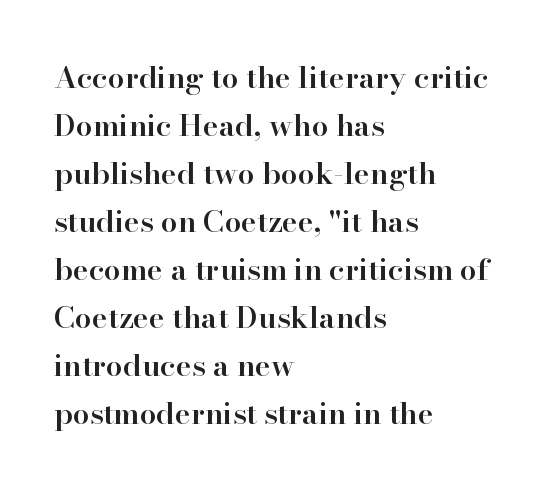
{"serif": "yes", "italic": "no", "bold": "semi", "weight": "semibold", "width": "normal", "stroke_contrast": "high", "x_height": "small", "monospaced": "no", "underline": "no", "align": "left", "line_spacing": "normal", "line_spacing_ratio": 1.6, "letter_spacing": "normal", "letter_spacing_em": 0.0, "glyph_px": 30}
